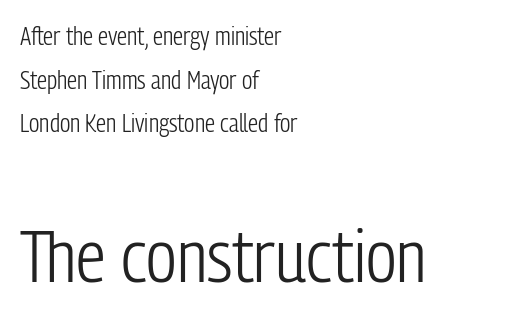
Every stem runs plumb, perpendicular to the baseline. The letters in the lower block stand taller than those in the block above. Varying glyph widths throughout — classic text-font behaviour. Summary of weight: not heavy and not bold.
